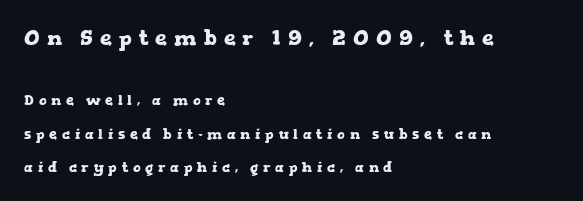
{"italic": "no", "bold": "yes", "underline": "no", "align": "left", "line_spacing": "loose", "line_spacing_ratio": 2.4, "letter_spacing": "wide", "letter_spacing_em": 0.34, "larger_block": "first", "size_ratio": 1.5, "glyph_px": 21}
